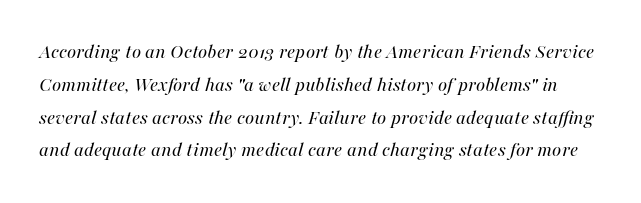
{"italic": "yes", "lean": "right", "slant_degrees": 16, "bold": "no", "underline": "no", "line_spacing": "normal", "line_spacing_ratio": 1.56, "letter_spacing": "normal", "letter_spacing_em": 0.0, "glyph_px": 21}
